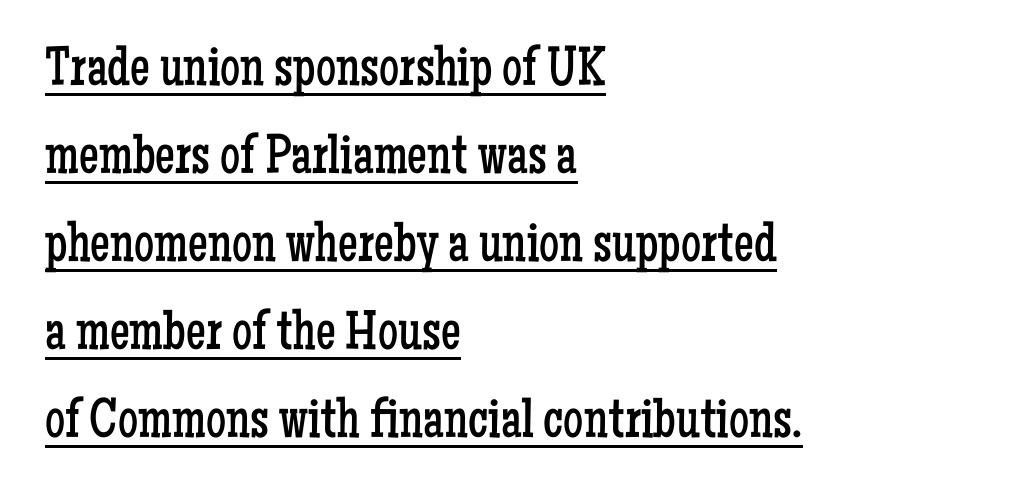
{"serif": "yes", "italic": "no", "bold": "no", "weight": "regular", "width": "condensed", "stroke_contrast": "low", "x_height": "medium", "monospaced": "no", "underline": "yes", "align": "left", "line_spacing": "normal", "line_spacing_ratio": 1.57, "letter_spacing": "normal", "letter_spacing_em": 0.0, "glyph_px": 56}
